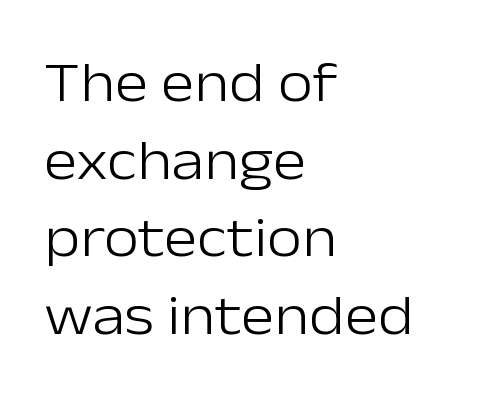
Q: Is the text bold? A: No.
Q: Is the text italic (slanted)? A: No, it is upright.
Q: Is the typeface a serif or a sans-serif typeface? A: Sans-serif.
Q: Is the text underlined? A: No.
Q: How is the paragraph aligned? A: Left-aligned.
Q: Is the spacing between letters normal or unusually wide? A: Normal.
Q: Is the spacing between lines tight, normal or loose? A: Normal.
Q: Width (condensed, normal, or wide)? A: Normal.
Q: Stroke contrast? A: Low.
Q: x-height? A: Medium.
Q: Monospaced? A: No.
